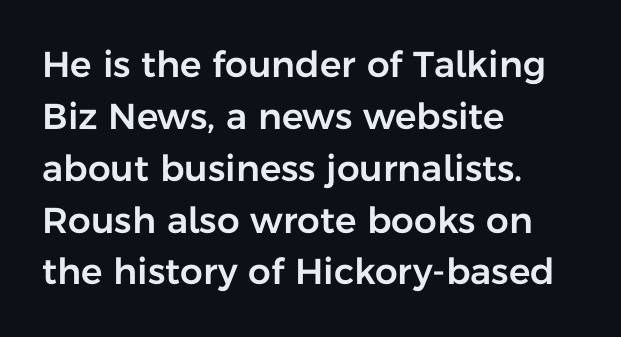
Line starts are locked; line ends wander. This is roman type, the default non-slanted kind. A typesetter would call this proportional, since set widths differ per character. The gaps between neighbouring characters are ordinary and unremarkable.
